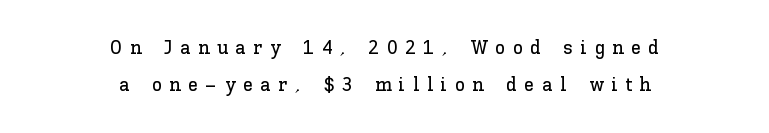
The image shows 20 px text type, upright; set centered, line spacing 1.87x, unusually wide letter spacing (+0.38 em), not underlined.
